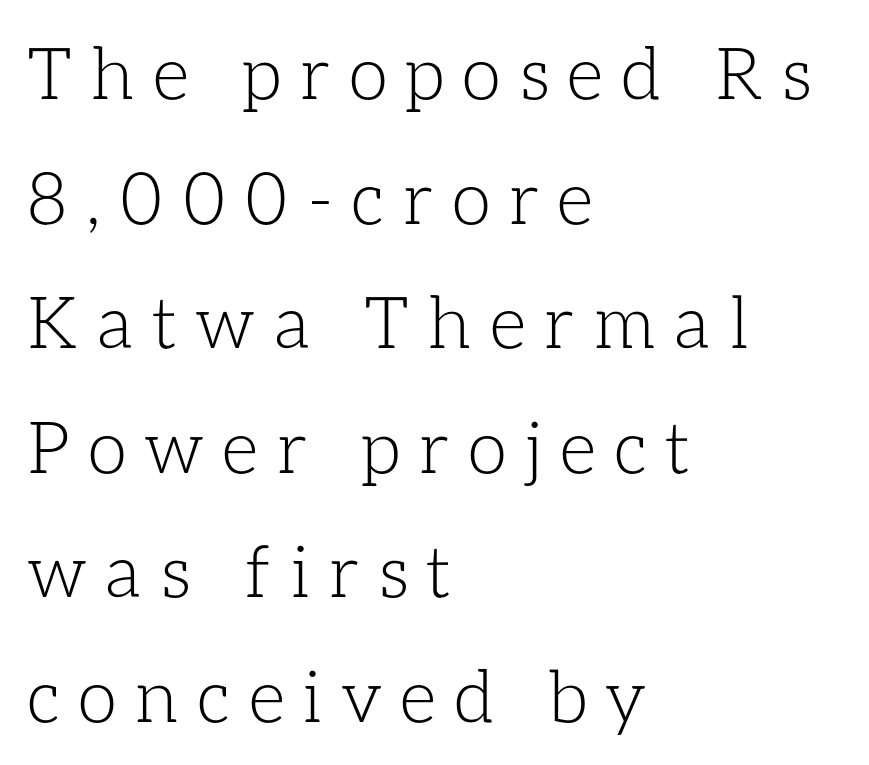
Q: Is the text bold? A: No.
Q: Is the text italic (slanted)? A: No, it is upright.
Q: Is the text underlined? A: No.
Q: How is the paragraph aligned? A: Left-aligned.
Q: Is the spacing between letters normal or unusually wide? A: Unusually wide.
Q: Width (condensed, normal, or wide)? A: Normal.
Q: Stroke contrast? A: Low.
Q: x-height? A: Medium.
Q: Monospaced? A: No.
